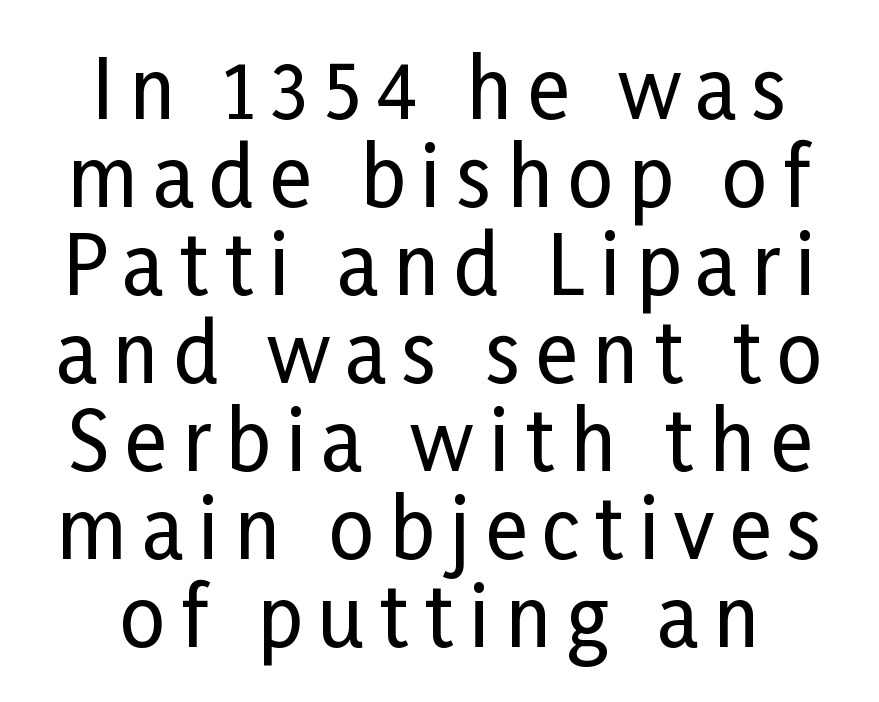
The image shows 80 px condensed sans-serif type, upright; set tight line spacing (1.1x), not underlined; low stroke contrast and a medium x-height.
